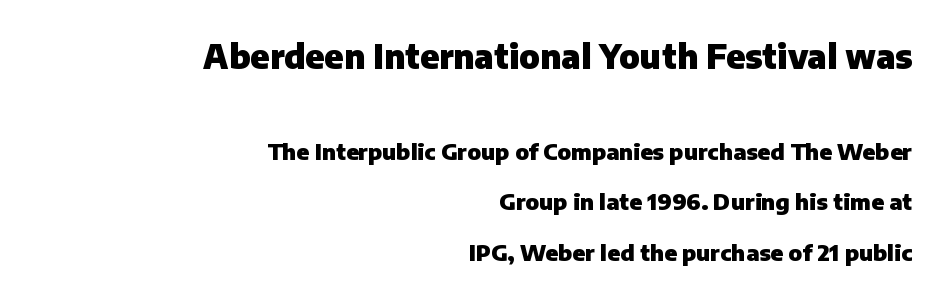
{"serif": "no", "italic": "no", "bold": "yes", "weight": "heavy", "width": "normal", "stroke_contrast": "low", "x_height": "medium", "monospaced": "no", "underline": "no", "align": "right", "line_spacing": "loose", "line_spacing_ratio": 2.29, "letter_spacing": "normal", "letter_spacing_em": 0.0, "larger_block": "first", "size_ratio": 1.5, "glyph_px": 33}
